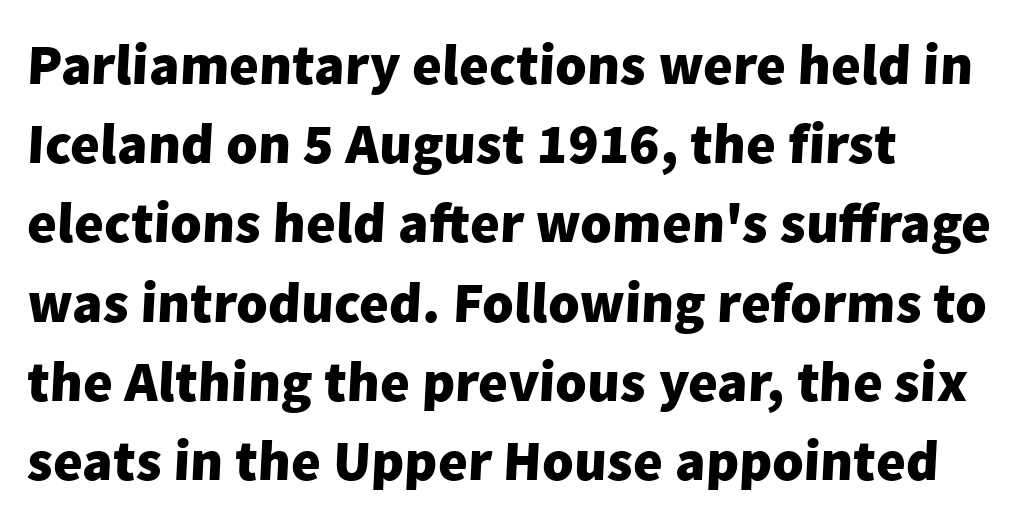
The image shows 57 px heavy sans-serif type; set left-aligned, normal line spacing (1.39x), normal letter spacing, not underlined; low stroke contrast and a medium x-height.
